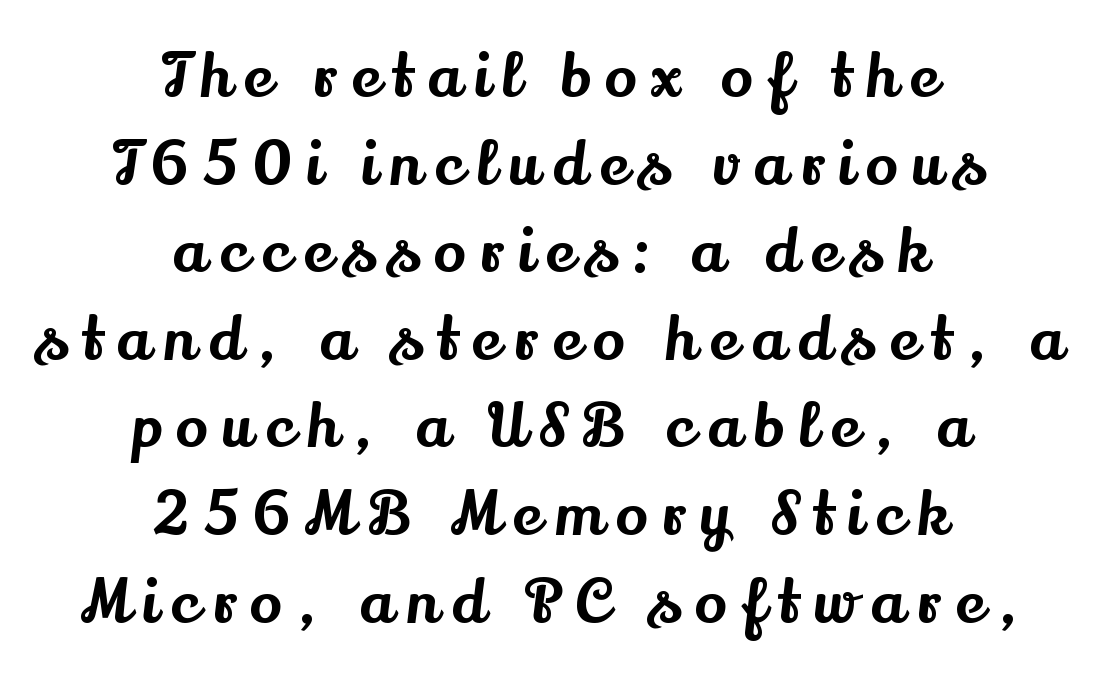
Letters rest on an invisible, unmarked baseline. The designer left line spacing at the default. Horizontal alignment here is central, giving a formal, balanced look. These lines are composed in type with serifs. Caption: expanded tracking, letters set apart.
